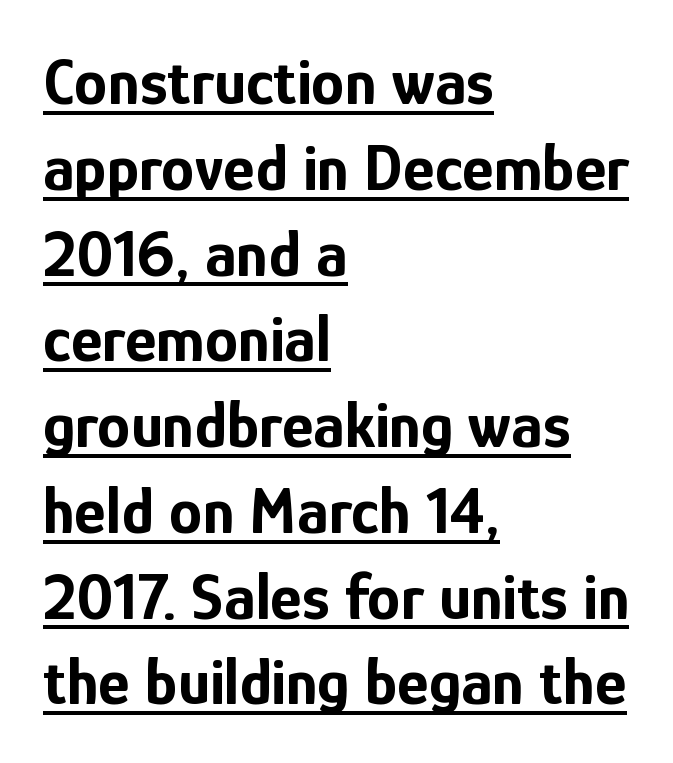
{"serif": "no", "italic": "no", "bold": "yes", "weight": "bold", "width": "condensed", "stroke_contrast": "low", "x_height": "medium", "monospaced": "no", "underline": "yes", "align": "left", "line_spacing": "normal", "line_spacing_ratio": 1.28, "letter_spacing": "normal", "letter_spacing_em": 0.0, "glyph_px": 67}
